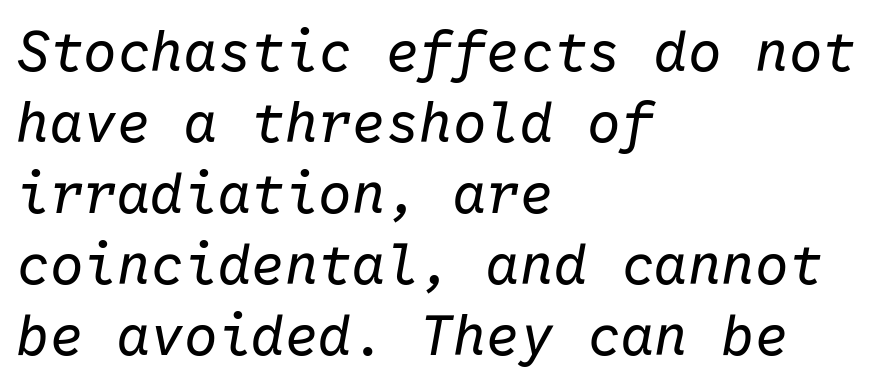
Q: Is the text bold? A: No.
Q: Is the text italic (slanted)? A: Yes, it leans right by about 10 degrees.
Q: Is the text underlined? A: No.
Q: How is the paragraph aligned? A: Left-aligned.
Q: Is the spacing between letters normal or unusually wide? A: Normal.
Q: Is the spacing between lines tight, normal or loose? A: Normal.
Q: Width (condensed, normal, or wide)? A: Normal.
Q: Stroke contrast? A: Low.
Q: x-height? A: Medium.
Q: Monospaced? A: Yes.
